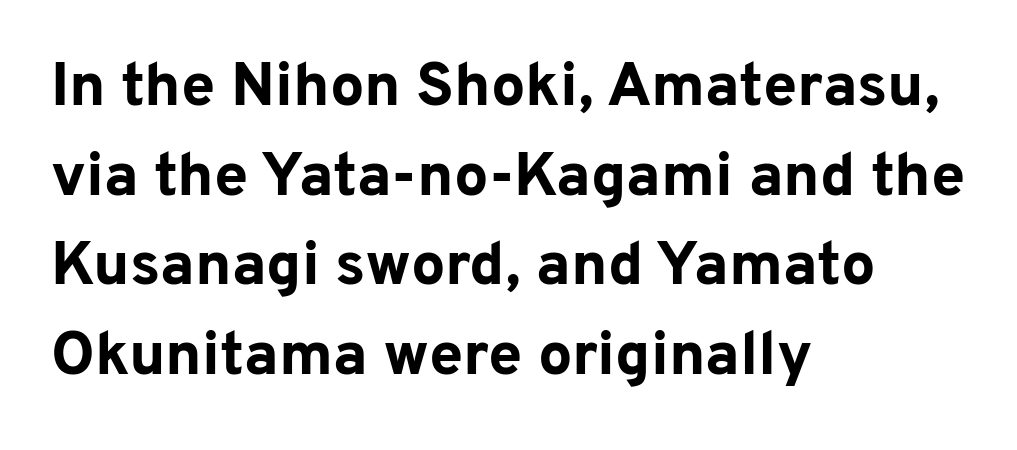
Q: Is the text bold? A: Yes.
Q: Is the text italic (slanted)? A: No, it is upright.
Q: Is the typeface a serif or a sans-serif typeface? A: Sans-serif.
Q: Is the text underlined? A: No.
Q: How is the paragraph aligned? A: Left-aligned.
Q: Is the spacing between letters normal or unusually wide? A: Normal.
Q: Is the spacing between lines tight, normal or loose? A: Normal.
Q: Width (condensed, normal, or wide)? A: Normal.
Q: Stroke contrast? A: Low.
Q: x-height? A: Medium.
Q: Monospaced? A: No.
